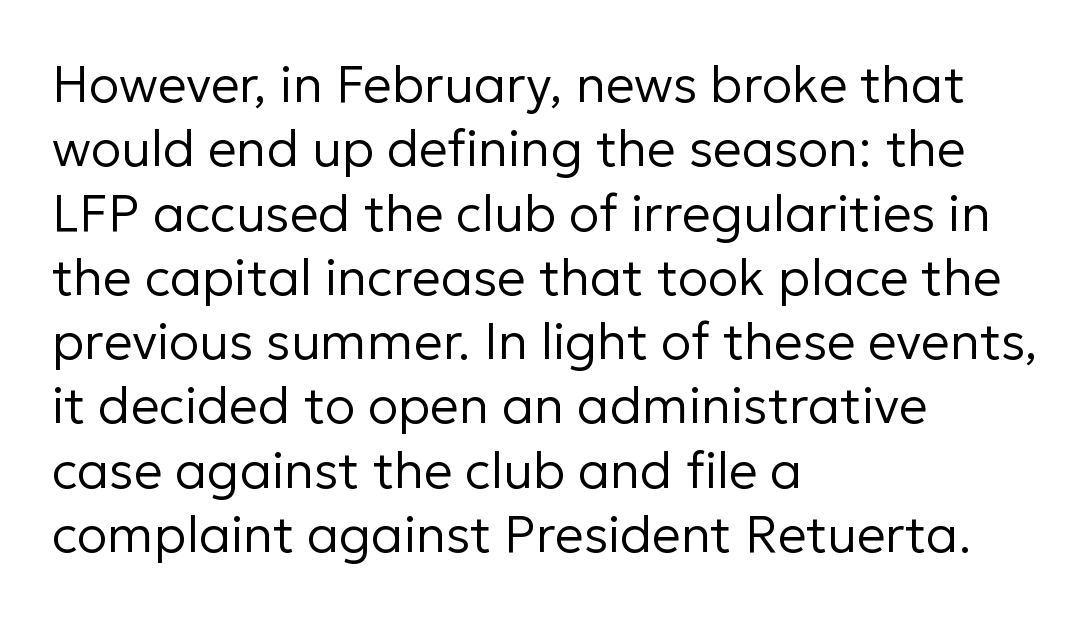
{"serif": "no", "italic": "no", "bold": "no", "weight": "regular", "width": "normal", "stroke_contrast": "low", "x_height": "medium", "monospaced": "no", "underline": "no", "align": "left", "line_spacing": "normal", "line_spacing_ratio": 1.26, "letter_spacing": "normal", "letter_spacing_em": 0.0, "glyph_px": 51}
